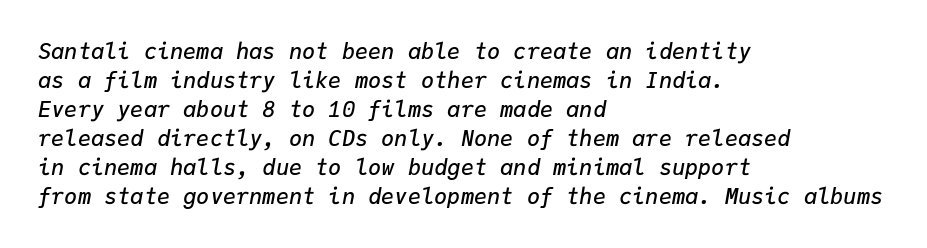
The image shows 22 px text type, italic (leaning right); set left-aligned, normal line spacing (1.32x), normal letter spacing, not underlined.
